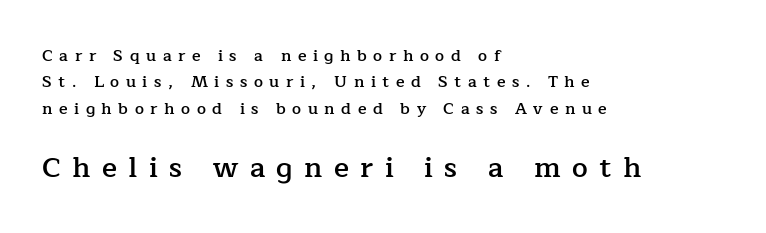
Type size steps up from the first block to the second. The type sits square on the baseline with zero lean. Observe the serifs anchoring each vertical stroke in this sample. The passage shown stacks its lines at a standard gap. The sample has been set in demibold, a notch under bold.
